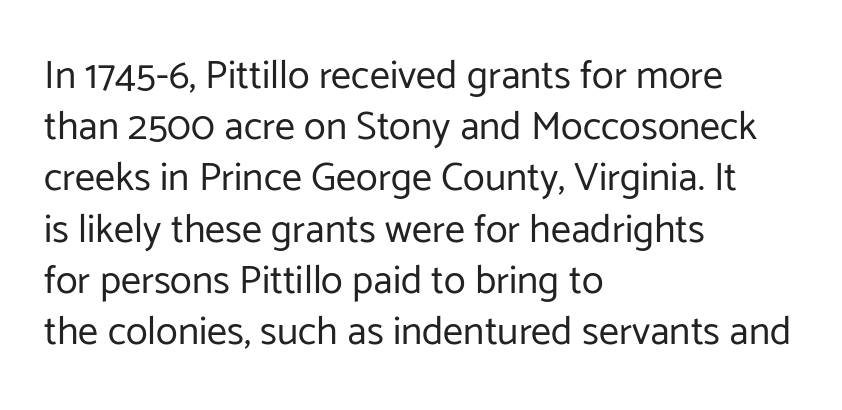
The image shows 40 px regular-weight sans-serif type, upright; set left-aligned, normal line spacing (1.28x), normal letter spacing, not underlined; low stroke contrast and a medium x-height.
